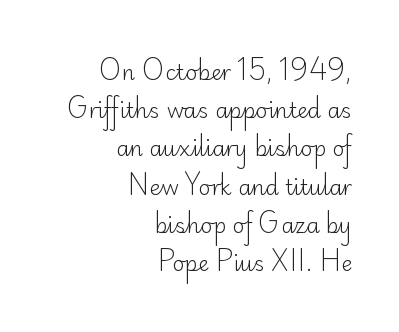
Q: Is the text bold? A: No.
Q: Is the text italic (slanted)? A: No, it is upright.
Q: Is the text underlined? A: No.
Q: How is the paragraph aligned? A: Right-aligned.
Q: Is the spacing between letters normal or unusually wide? A: Normal.
